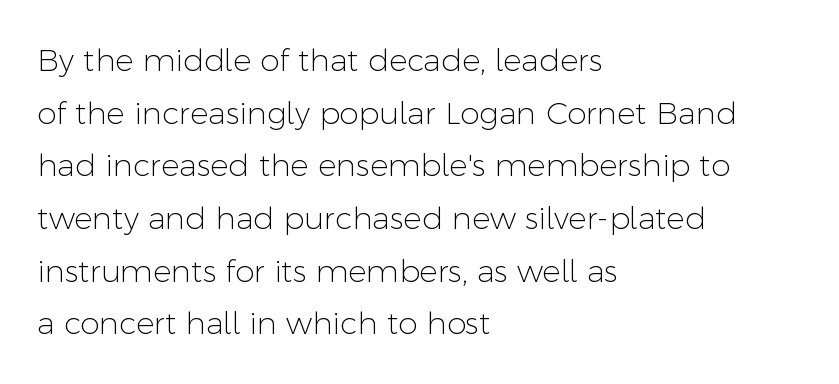
Q: Is the text bold? A: No.
Q: Is the text italic (slanted)? A: No, it is upright.
Q: Is the typeface a serif or a sans-serif typeface? A: Sans-serif.
Q: Is the text underlined? A: No.
Q: How is the paragraph aligned? A: Left-aligned.
Q: Is the spacing between letters normal or unusually wide? A: Normal.
Q: Is the spacing between lines tight, normal or loose? A: Normal.
Q: Width (condensed, normal, or wide)? A: Normal.
Q: Stroke contrast? A: Low.
Q: x-height? A: Medium.
Q: Monospaced? A: No.
